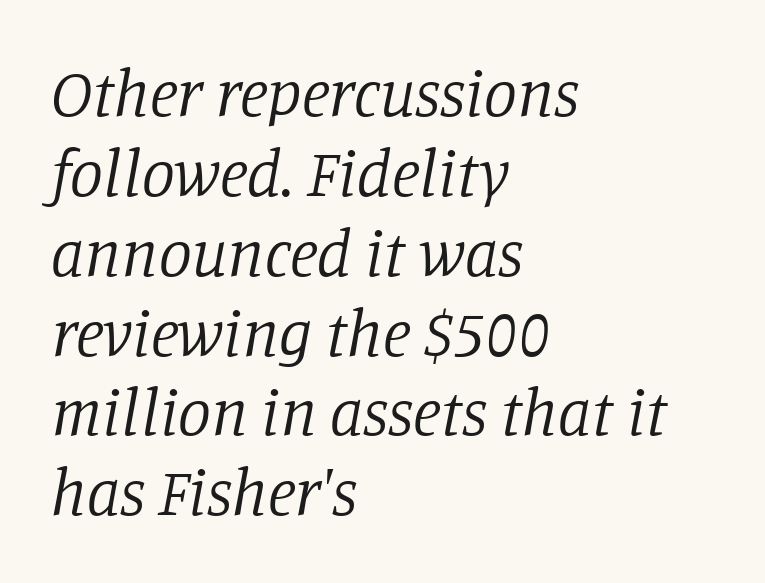
{"serif": "yes", "italic": "yes", "lean": "right", "slant_degrees": 11, "bold": "no", "weight": "regular", "width": "normal", "stroke_contrast": "low", "x_height": "large", "monospaced": "no", "underline": "no", "align": "left", "line_spacing_ratio": 1.21, "letter_spacing": "normal", "letter_spacing_em": 0.0, "glyph_px": 66}
